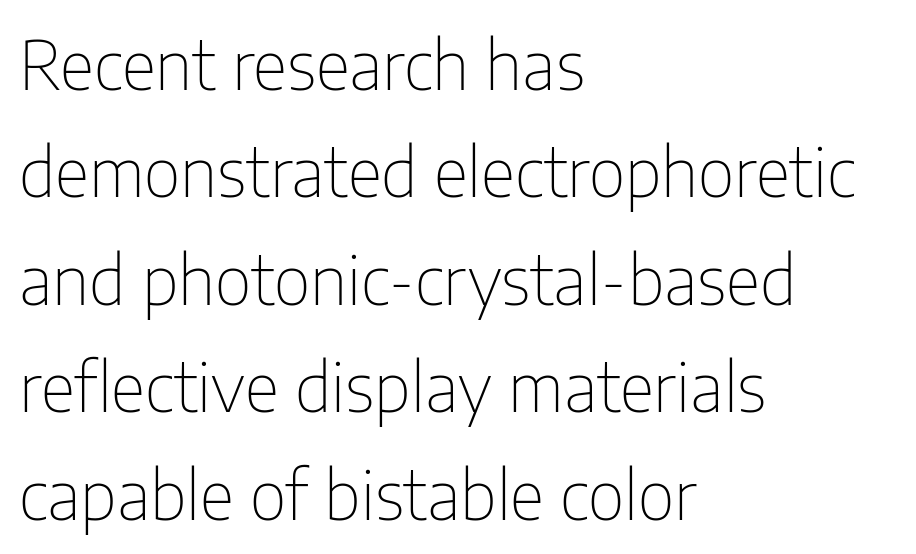
The image shows 68 px thin, condensed sans-serif type, upright; set left-aligned, normal line spacing (1.58x), normal letter spacing, not underlined; low stroke contrast and a medium x-height.
